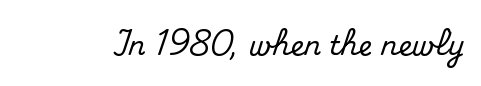
{"underline": "no", "letter_spacing": "normal", "letter_spacing_em": 0.0, "glyph_px": 27}
